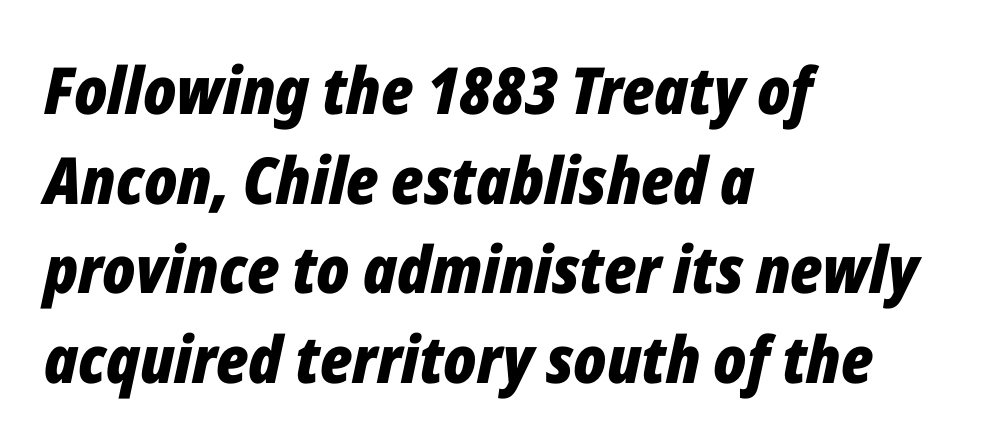
Q: Is the text bold? A: Yes.
Q: Is the text italic (slanted)? A: Yes, it leans right by about 12 degrees.
Q: Is the text underlined? A: No.
Q: How is the paragraph aligned? A: Left-aligned.
Q: Is the spacing between letters normal or unusually wide? A: Normal.
Q: Is the spacing between lines tight, normal or loose? A: Normal.
Q: Width (condensed, normal, or wide)? A: Condensed.
Q: Stroke contrast? A: Low.
Q: x-height? A: Medium.
Q: Monospaced? A: No.
